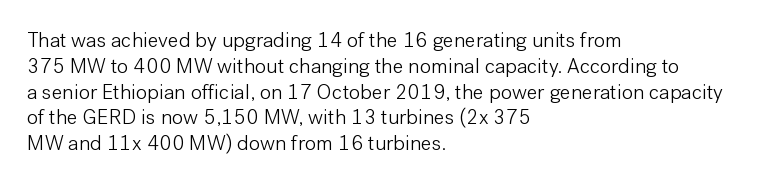
Visually the block forms a straight wall on the left and a jagged coastline on the right. This sample uses plain, unmodified letter spacing. The face looks like a standard text weight, possibly lighter. Check under the words: just untouched page. Does the lettering tilt? It doesn't — this is upright.
